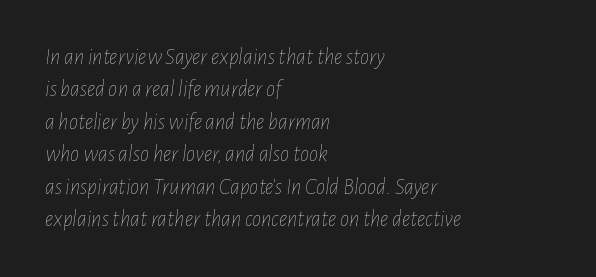
The glyphs look as if they've been sheared to an angle. Line beginnings align vertically; line endings do not. Whoever set this chose a conventional vertical rhythm. Only glyphs here, with clear space below each row.
